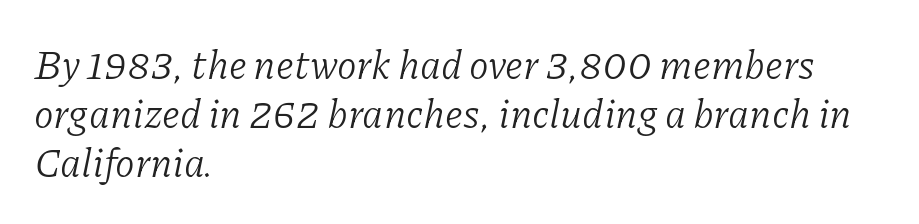
{"serif": "yes", "italic": "yes", "lean": "right", "slant_degrees": 11, "bold": "no", "weight": "light", "width": "normal", "stroke_contrast": "low", "x_height": "medium", "monospaced": "no", "underline": "no", "align": "left", "line_spacing_ratio": 1.22, "letter_spacing": "normal", "letter_spacing_em": 0.0, "glyph_px": 40}
